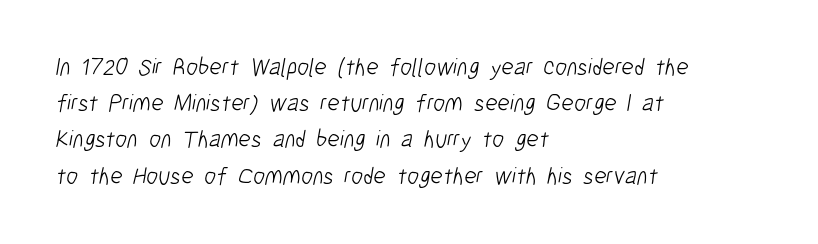
The foot of each line stays bare and open. Between one letter and the next there's only the usual sliver of space. The paragraph shown leans on its left margin. Whoever set this chose a conventional vertical rhythm. The strokes are not fattened; the text isn't bold.
